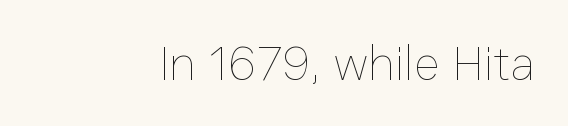
The image shows 49 px thin type, upright; set right-aligned, normal letter spacing, not underlined; low stroke contrast and a medium x-height.
